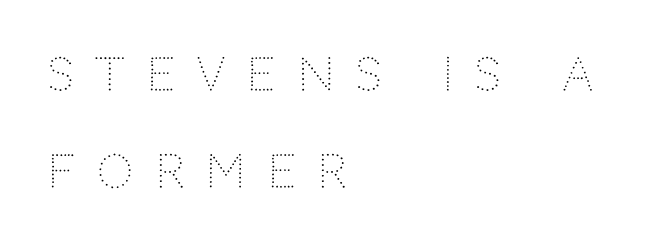
The image shows 45 px light sans-serif type, upright; set left-aligned, loose line spacing (2.15x), unusually wide letter spacing (+0.49 em), not underlined; low stroke contrast and a large x-height.
